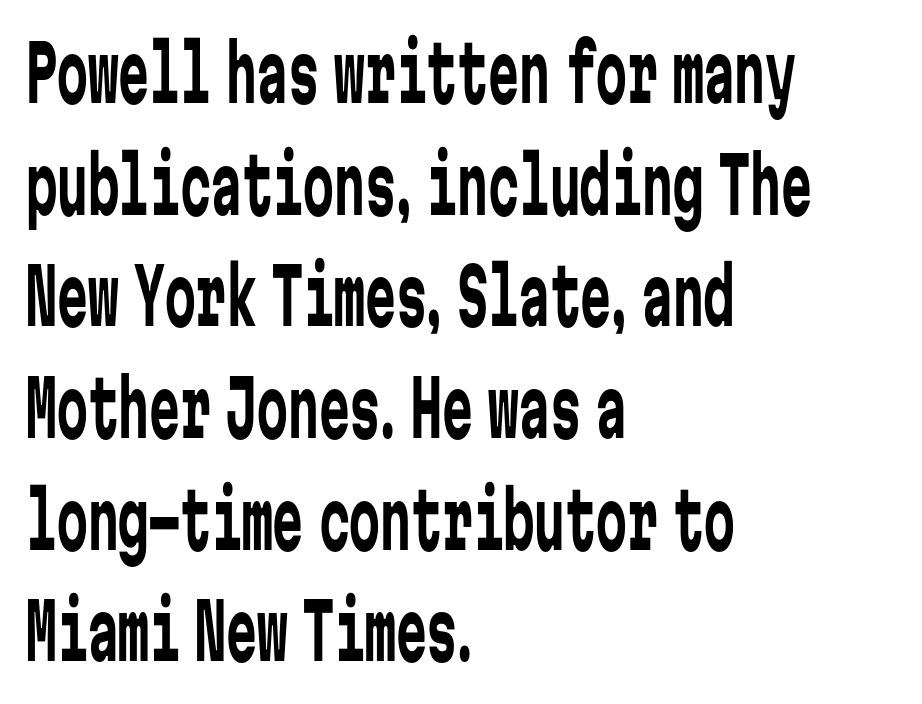
Q: Is the text bold? A: No.
Q: Is the text italic (slanted)? A: No, it is upright.
Q: Is the typeface a serif or a sans-serif typeface? A: Sans-serif.
Q: Is the text underlined? A: No.
Q: How is the paragraph aligned? A: Left-aligned.
Q: Is the spacing between letters normal or unusually wide? A: Normal.
Q: Is the spacing between lines tight, normal or loose? A: Normal.
Q: Width (condensed, normal, or wide)? A: Condensed.
Q: Stroke contrast? A: Low.
Q: x-height? A: Medium.
Q: Monospaced? A: Yes.
